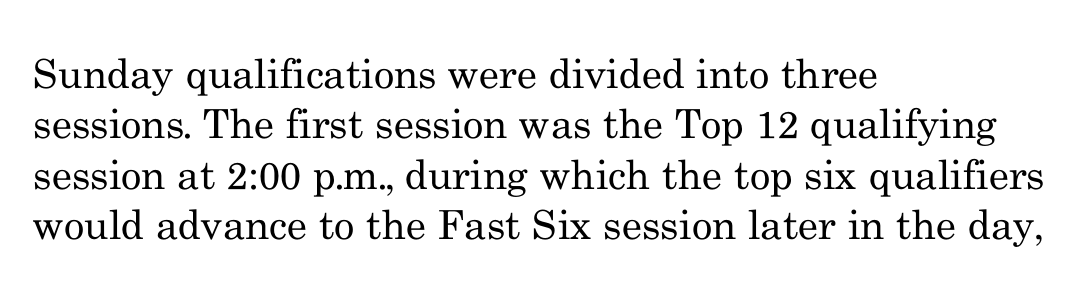
{"serif": "yes", "italic": "no", "bold": "no", "weight": "regular", "width": "normal", "stroke_contrast": "medium", "x_height": "small", "monospaced": "no", "underline": "no", "align": "left", "line_spacing": "normal", "line_spacing_ratio": 1.26, "letter_spacing": "normal", "letter_spacing_em": 0.0, "glyph_px": 40}
